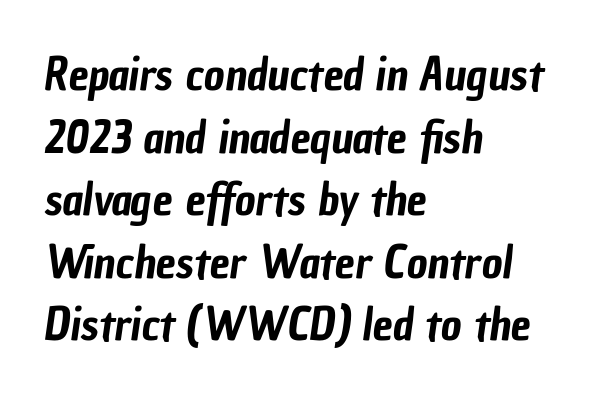
Serifs: no, the terminals of the letterforms are clean. Bare-footed words on every line. Standard letterfit; no display-style spreading of the glyphs. Each line starts at the same left margin while the right side varies. Note the varied advance widths — an 'i' is clearly narrower than an 'm'.
